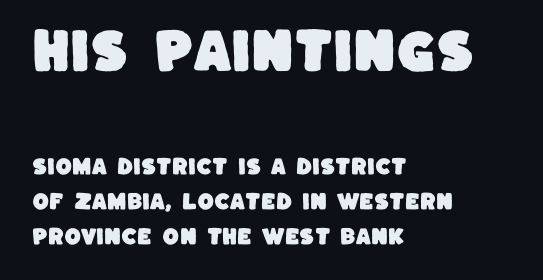
Spacing verdict: proportional, widths tailored to each character. The rendering keeps characters at their native spacing. Letterform terminals end flat and unadorned throughout the passage. The composition opens big and finishes small.
